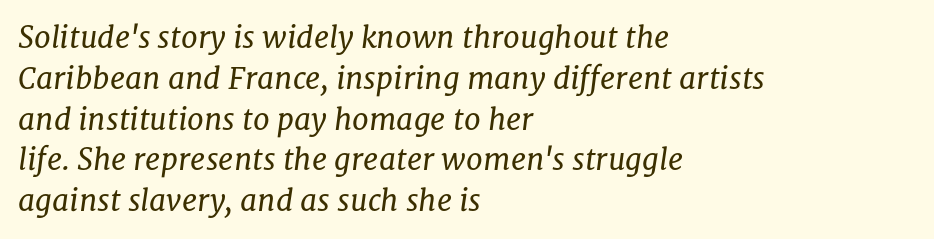
Regarding serifs, this sample has them. Quick note: italic. Weight: not bold — regular or lighter. Successive baselines arrive at the customary interval. Is this a fixed-width face? No — the glyphs have proportional, varying widths.
